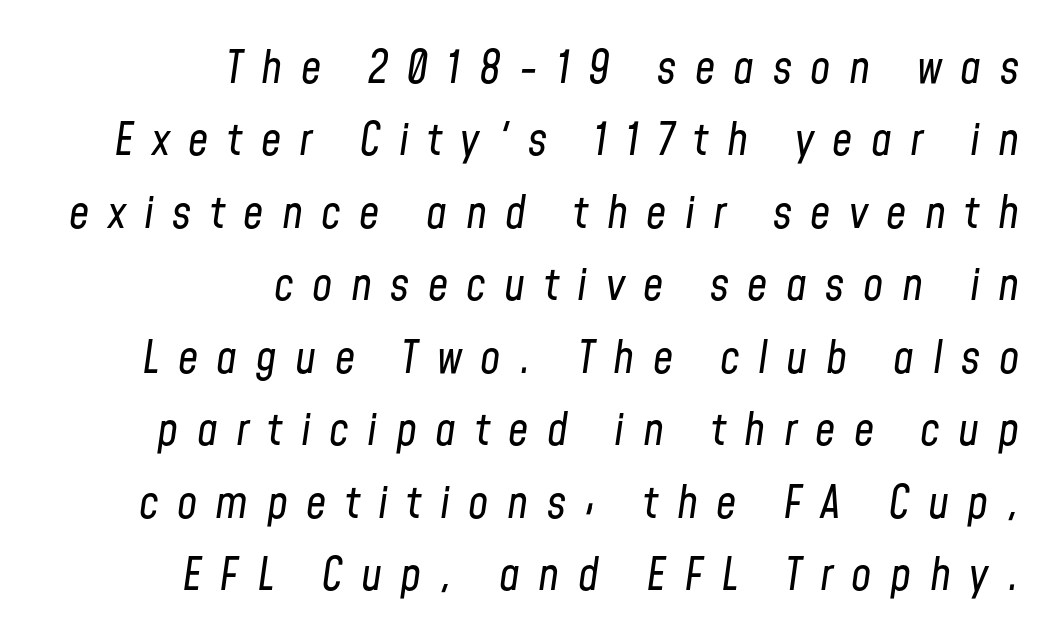
{"italic": "yes", "lean": "right", "slant_degrees": 8, "bold": "no", "weight": "regular", "width": "condensed", "stroke_contrast": "low", "x_height": "medium", "monospaced": "no", "underline": "no", "align": "right", "line_spacing": "normal", "line_spacing_ratio": 1.61, "letter_spacing": "wide", "letter_spacing_em": 0.41, "glyph_px": 45}
